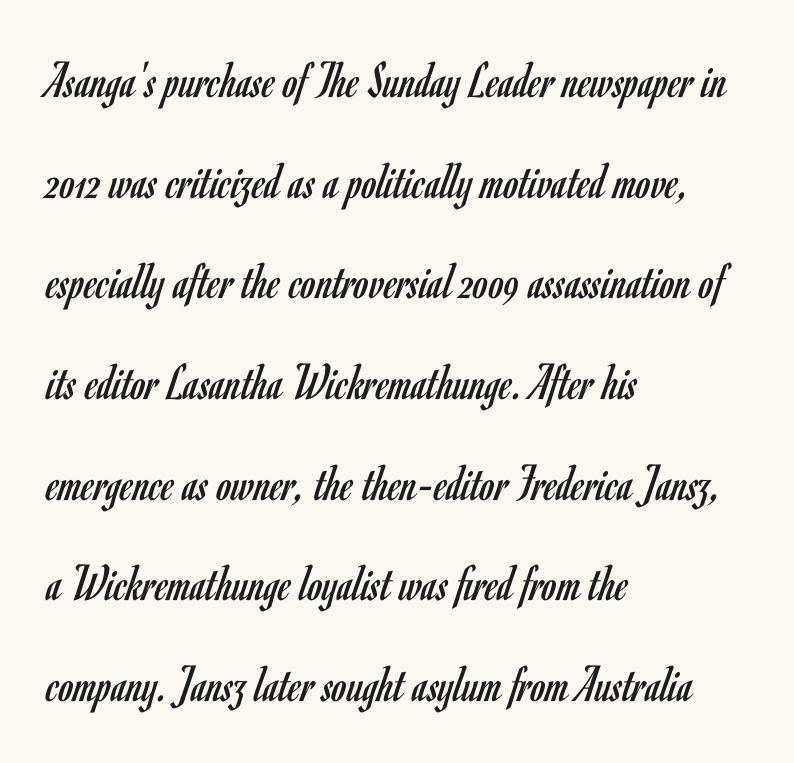
The image shows 53 px regular-weight, condensed sans-serif type; set left-aligned, loose line spacing (1.9x), normal letter spacing, not underlined; low stroke contrast and a small x-height.
